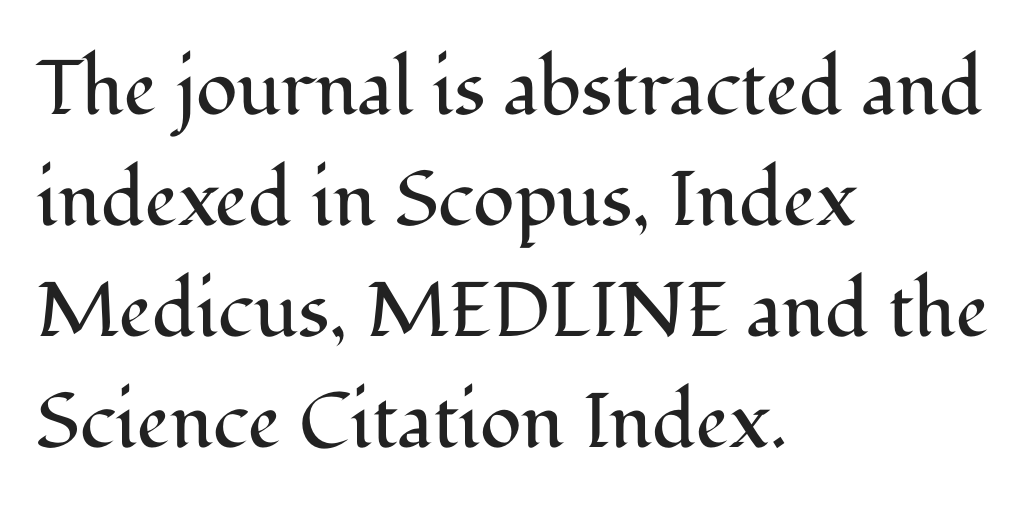
The image shows 77 px regular-weight serif type, upright; set left-aligned, normal line spacing (1.44x), normal letter spacing, not underlined; medium stroke contrast and a medium x-height.
